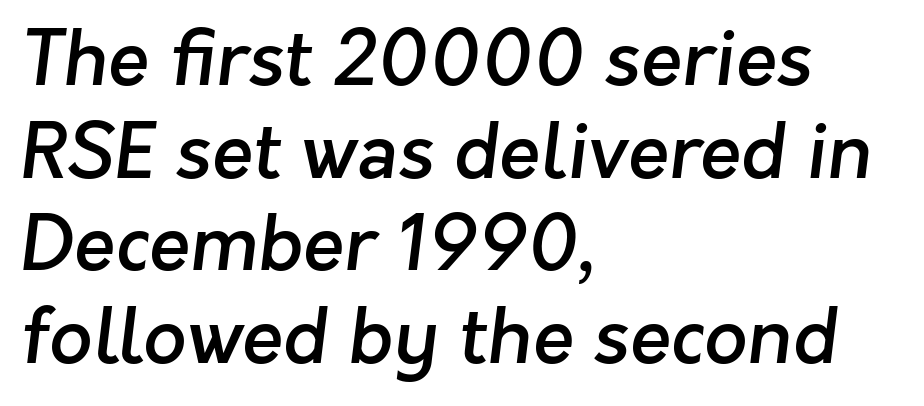
Q: Is the text bold? A: Semi-bold.
Q: Is the typeface a serif or a sans-serif typeface? A: Sans-serif.
Q: Is the text underlined? A: No.
Q: How is the paragraph aligned? A: Left-aligned.
Q: Is the spacing between letters normal or unusually wide? A: Normal.
Q: Width (condensed, normal, or wide)? A: Normal.
Q: Stroke contrast? A: Low.
Q: x-height? A: Medium.
Q: Monospaced? A: No.
